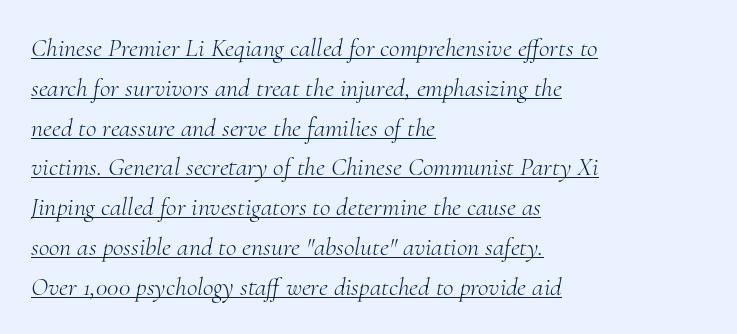
Is the block centered? No — it sits flush against the left margin. Horizontal bands of white between lines are of average thickness. Emphasis-style slanted type is in use. Underlining? Definitely there. Heaviness? Minimal to ordinary, like unemphasized prose.
